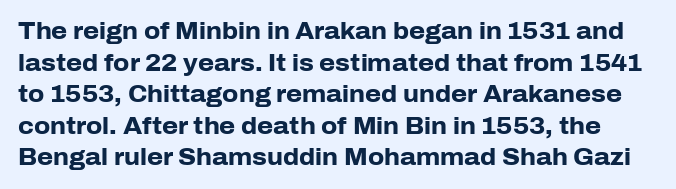
{"italic": "no", "bold": "yes", "underline": "no", "line_spacing": "normal", "line_spacing_ratio": 1.37, "letter_spacing": "normal", "letter_spacing_em": 0.0, "glyph_px": 23}
